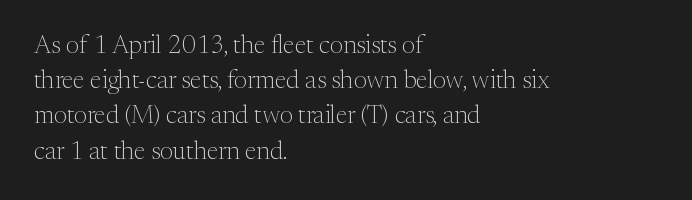
{"italic": "no", "bold": "no", "underline": "no", "align": "left", "line_spacing": "normal", "line_spacing_ratio": 1.41, "letter_spacing": "normal", "letter_spacing_em": 0.0, "glyph_px": 25}
